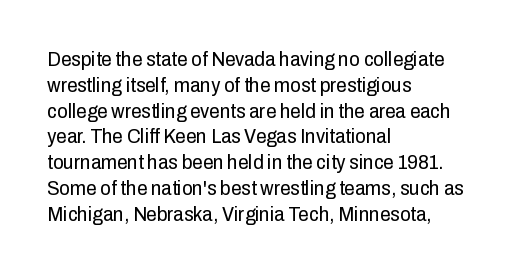
Visually the block forms a straight wall on the left and a jagged coastline on the right. This sample uses plain, unmodified letter spacing. The face looks like a standard text weight, possibly lighter. Check under the words: just untouched page. Does the lettering tilt? It doesn't — this is upright.
